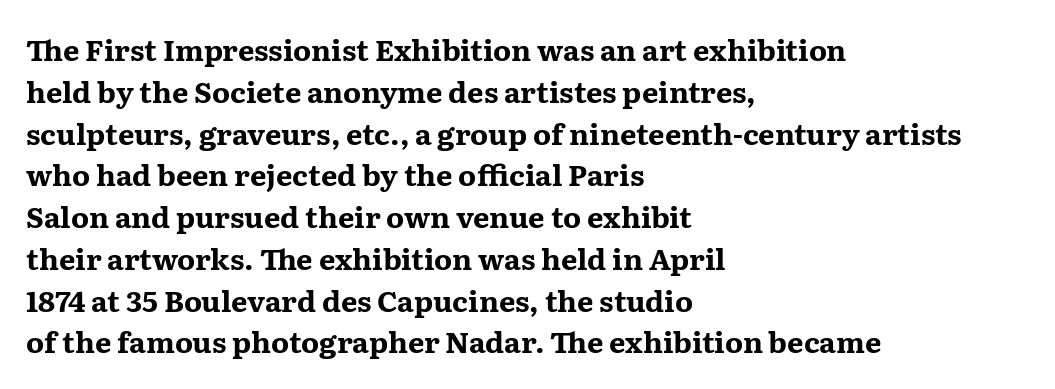
The image shows 29 px bold, wide serif type, upright; set left-aligned, normal line spacing (1.44x), normal letter spacing, not underlined; medium stroke contrast and a medium x-height.
